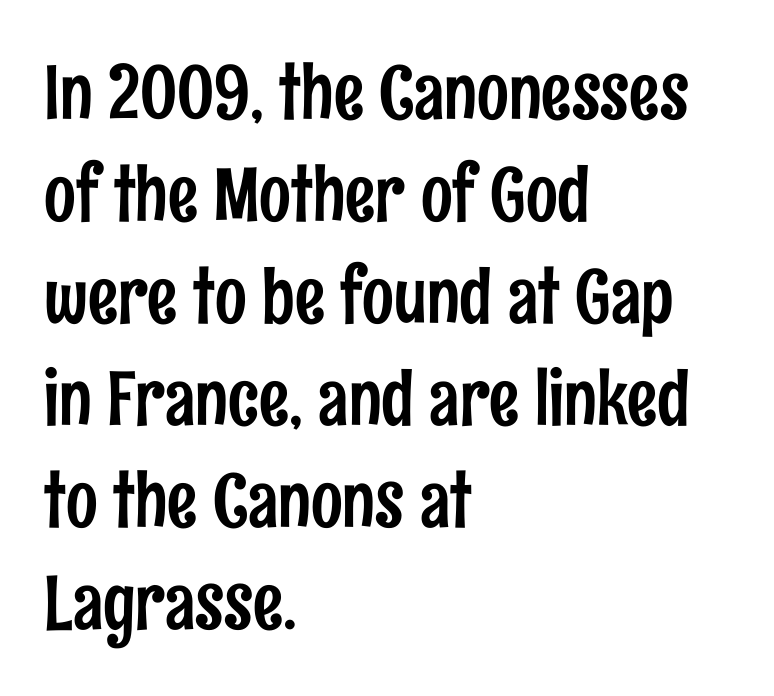
{"serif": "no", "italic": "no", "width": "condensed", "stroke_contrast": "low", "x_height": "medium", "monospaced": "no", "underline": "no", "align": "left", "line_spacing": "normal", "line_spacing_ratio": 1.36, "letter_spacing": "normal", "letter_spacing_em": 0.0, "glyph_px": 75}
